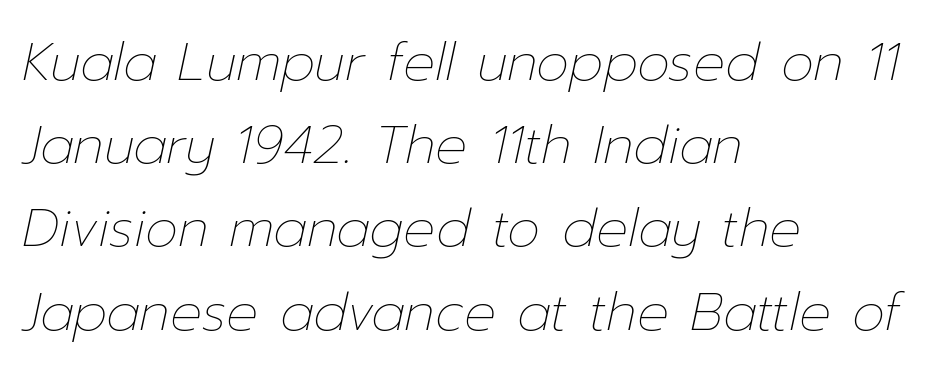
Q: Is the text bold? A: No.
Q: Is the text italic (slanted)? A: Yes, it leans right by about 12 degrees.
Q: Is the text underlined? A: No.
Q: How is the paragraph aligned? A: Left-aligned.
Q: Is the spacing between letters normal or unusually wide? A: Normal.
Q: Is the spacing between lines tight, normal or loose? A: Normal.
Q: Width (condensed, normal, or wide)? A: Normal.
Q: Stroke contrast? A: Low.
Q: x-height? A: Medium.
Q: Monospaced? A: No.
